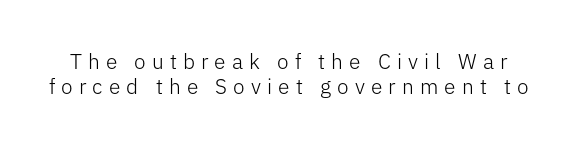
{"italic": "no", "bold": "no", "underline": "no", "line_spacing_ratio": 1.2, "letter_spacing": "wide", "letter_spacing_em": 0.29, "glyph_px": 21}
